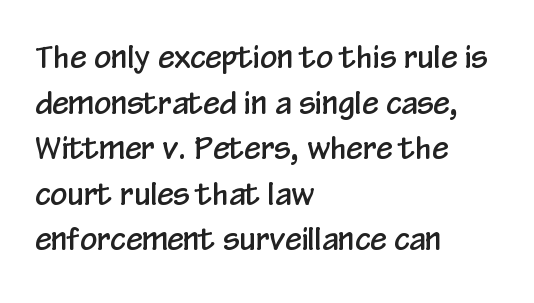
Is there much room between lines? A standard amount, neither cramped nor airy. A student would call this left alignment; a typographer would say flush left, rag right. The face used here is proportionally spaced, like ordinary book or web type. Is there any slant? The stems are plumb.
